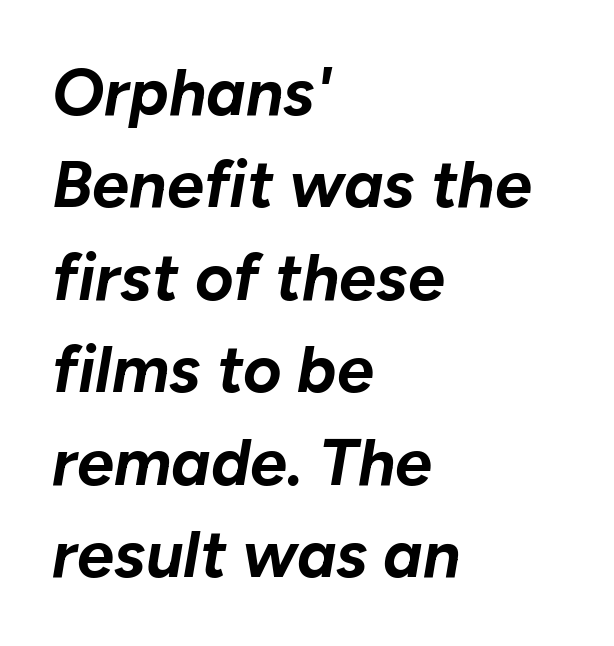
The image shows 66 px bold type, italic (leaning right); set left-aligned, normal line spacing (1.4x), normal letter spacing, not underlined; low stroke contrast and a medium x-height.
